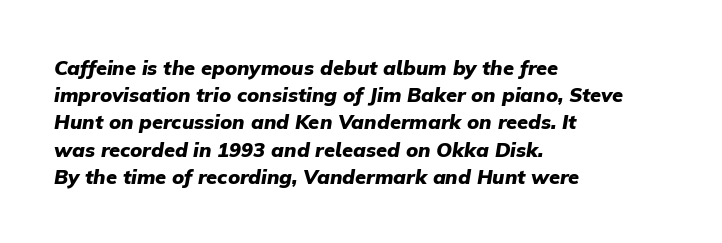
The image shows 20 px bold type, italic (leaning right); set left-aligned, normal line spacing (1.36x), normal letter spacing, not underlined.
